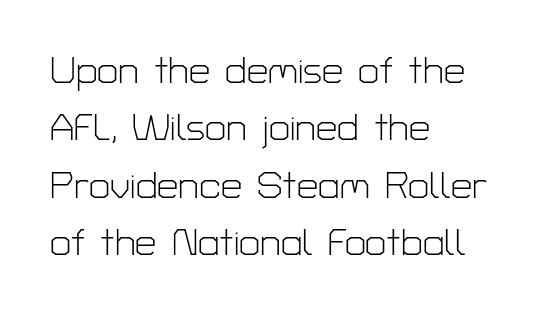
Q: Is the text bold? A: No.
Q: Is the text italic (slanted)? A: No, it is upright.
Q: Is the typeface a serif or a sans-serif typeface? A: Sans-serif.
Q: Is the text underlined? A: No.
Q: How is the paragraph aligned? A: Left-aligned.
Q: Is the spacing between letters normal or unusually wide? A: Normal.
Q: Is the spacing between lines tight, normal or loose? A: Normal.
Q: Width (condensed, normal, or wide)? A: Normal.
Q: Stroke contrast? A: Low.
Q: x-height? A: Medium.
Q: Monospaced? A: No.
